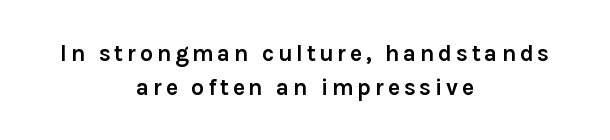
Q: Is the text bold? A: Yes.
Q: Is the text italic (slanted)? A: No, it is upright.
Q: Is the text underlined? A: No.
Q: How is the paragraph aligned? A: Centered.
Q: Is the spacing between lines tight, normal or loose? A: Normal.
